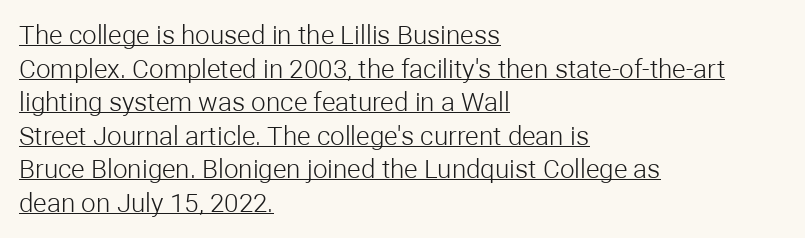
The image shows 26 px text type, upright; set left-aligned, normal line spacing (1.29x), normal letter spacing, underlined.
